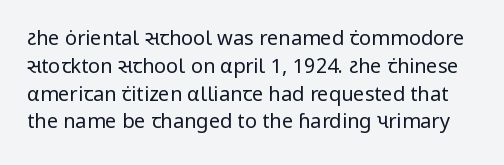
Q: Is the text bold? A: No.
Q: Is the text italic (slanted)? A: No, it is upright.
Q: Is the text underlined? A: No.
Q: Is the spacing between letters normal or unusually wide? A: Normal.
Q: Is the spacing between lines tight, normal or loose? A: Normal.
